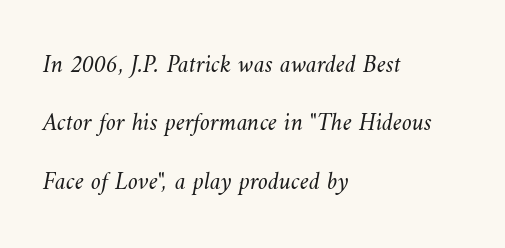
The image shows 25 px text type; set left-aligned, loose line spacing (2.34x), normal letter spacing, not underlined.
